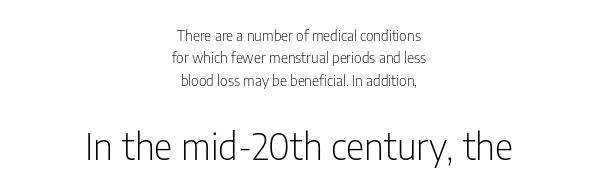
The image shows 36 px light, condensed sans-serif type, upright; set centered, normal line spacing (1.59x), normal letter spacing, not underlined; the second (bottom) block is 2.57x larger; low stroke contrast and a medium x-height.
